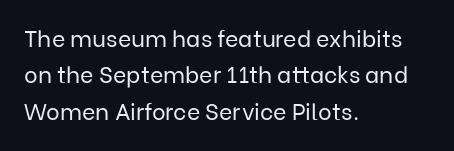
Compared with typical paragraphs, the rows here are spaced about the same. The letterforms sit at book weight or below. Ascenders rise straight up at ninety degrees. The lines are quadded left. Check the space under the baseline: it is left empty. Tracking value appears to be zero — textbook default spacing.
